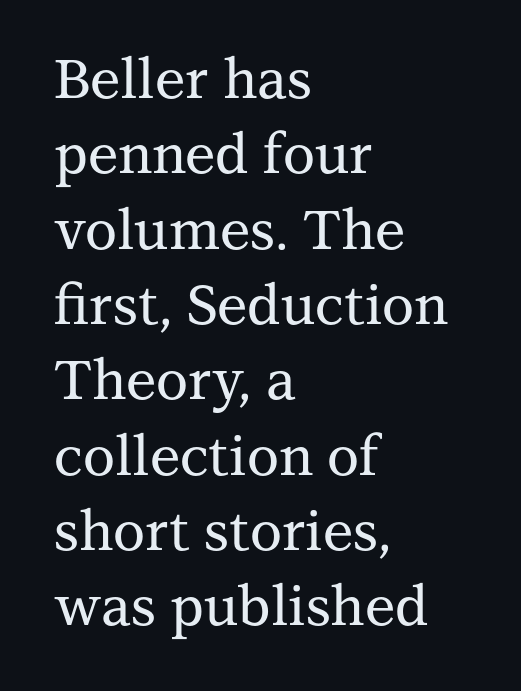
The image shows 55 px serif type, upright; set left-aligned, normal line spacing (1.37x), normal letter spacing, not underlined; medium stroke contrast and a medium x-height.
